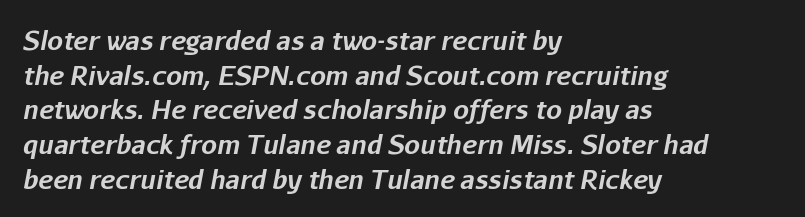
The image shows 25 px bold type, italic (leaning right); set left-aligned, normal line spacing (1.39x), normal letter spacing, not underlined.
